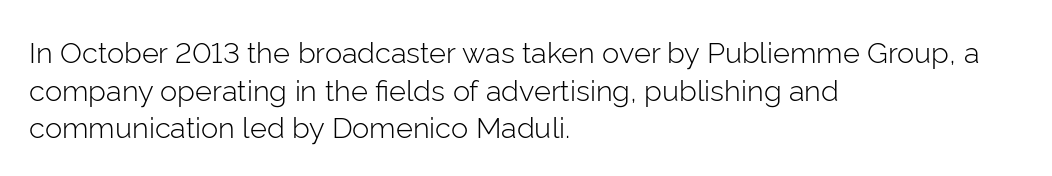
{"serif": "no", "italic": "no", "bold": "no", "weight": "light", "width": "normal", "stroke_contrast": "low", "x_height": "medium", "monospaced": "no", "underline": "no", "align": "left", "line_spacing": "normal", "line_spacing_ratio": 1.3, "letter_spacing": "normal", "letter_spacing_em": 0.0, "glyph_px": 29}
